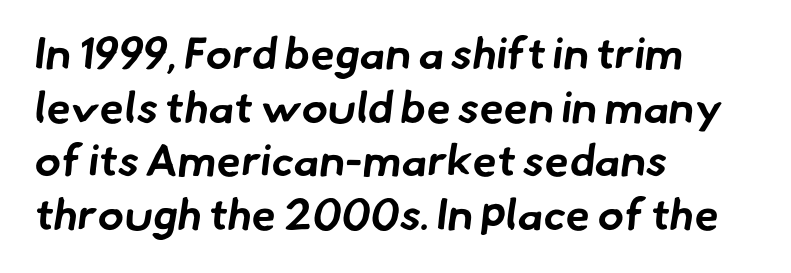
The image shows 44 px bold sans-serif type; set left-aligned, line spacing 1.22x, normal letter spacing, not underlined; low stroke contrast and a small x-height.
